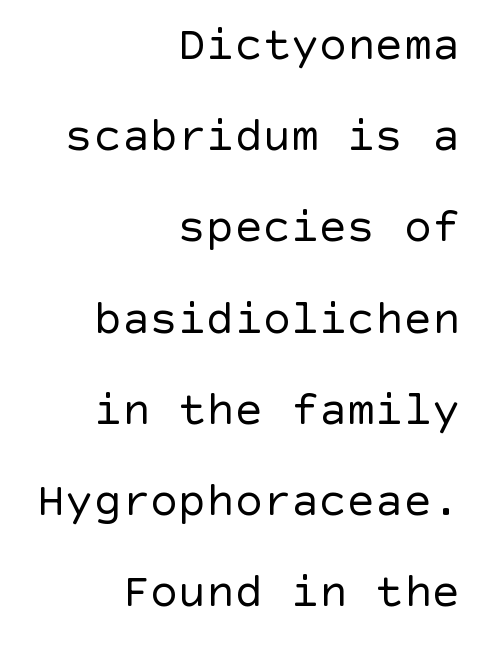
{"serif": "no", "italic": "no", "bold": "no", "weight": "regular", "width": "normal", "x_height": "large", "underline": "no", "align": "right", "line_spacing": "loose", "line_spacing_ratio": 1.94, "letter_spacing": "normal", "letter_spacing_em": 0.0, "glyph_px": 47}
